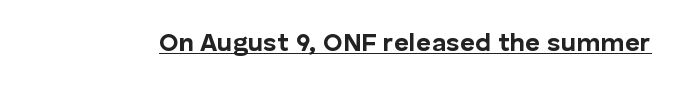
Q: Is the text bold? A: Yes.
Q: Is the text italic (slanted)? A: No, it is upright.
Q: Is the text underlined? A: Yes.
Q: Is the spacing between letters normal or unusually wide? A: Normal.
